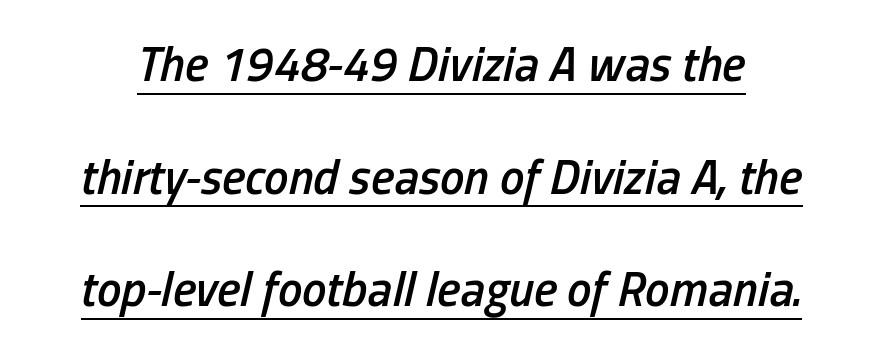
The image shows 49 px semibold, condensed type, italic (leaning right); set loose line spacing (2.3x), normal letter spacing, underlined; low stroke contrast and a medium x-height.
